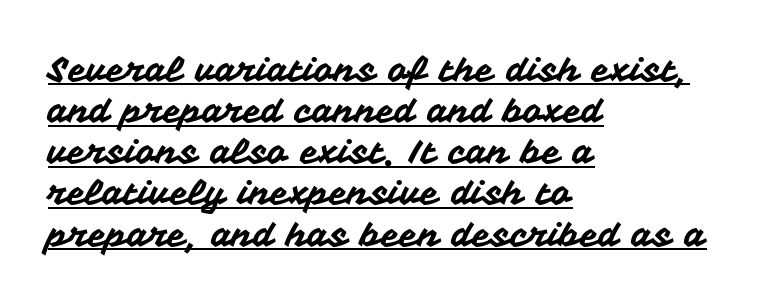
Q: Is the text italic (slanted)? A: Yes.
Q: Is the typeface a serif or a sans-serif typeface? A: Sans-serif.
Q: Is the text underlined? A: Yes.
Q: How is the paragraph aligned? A: Left-aligned.
Q: Is the spacing between letters normal or unusually wide? A: Normal.
Q: Width (condensed, normal, or wide)? A: Normal.
Q: Stroke contrast? A: Medium.
Q: x-height? A: Medium.
Q: Monospaced? A: No.
